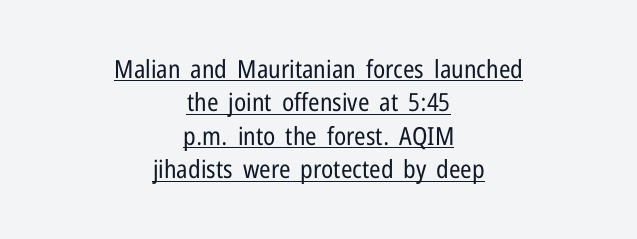
Q: Is the text bold? A: No.
Q: Is the text italic (slanted)? A: No, it is upright.
Q: Is the text underlined? A: Yes.
Q: How is the paragraph aligned? A: Centered.
Q: Is the spacing between letters normal or unusually wide? A: Normal.
Q: Is the spacing between lines tight, normal or loose? A: Normal.
